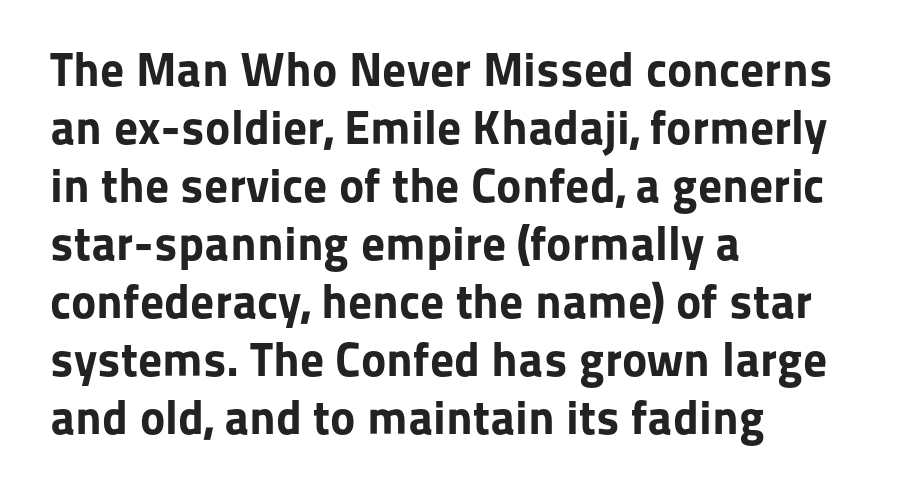
The image shows 48 px bold sans-serif type, upright; set left-aligned, line spacing 1.21x, normal letter spacing, not underlined; low stroke contrast and a medium x-height.
